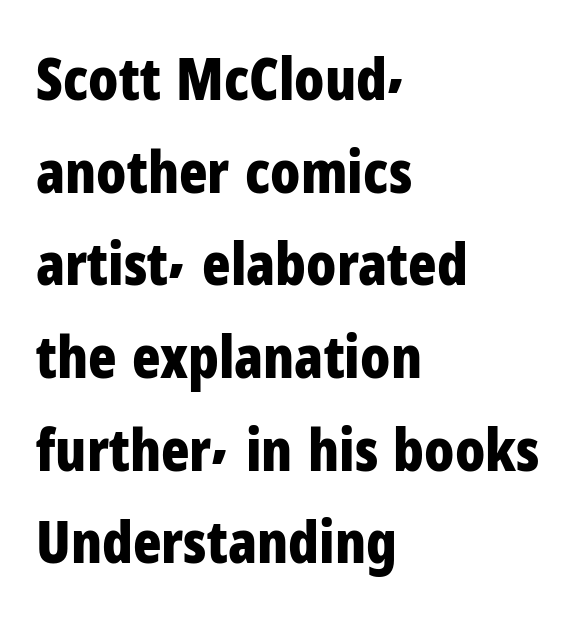
Q: Is the text bold? A: Yes.
Q: Is the text italic (slanted)? A: No, it is upright.
Q: Is the typeface a serif or a sans-serif typeface? A: Sans-serif.
Q: Is the text underlined? A: No.
Q: How is the paragraph aligned? A: Left-aligned.
Q: Is the spacing between letters normal or unusually wide? A: Normal.
Q: Is the spacing between lines tight, normal or loose? A: Normal.
Q: Width (condensed, normal, or wide)? A: Condensed.
Q: Stroke contrast? A: Low.
Q: x-height? A: Medium.
Q: Monospaced? A: No.
